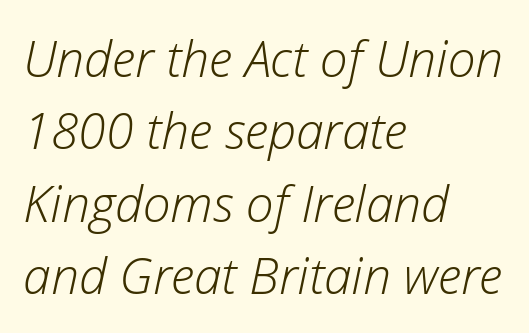
The image shows 50 px light type, italic (leaning right); set left-aligned, normal line spacing (1.45x), normal letter spacing, not underlined; low stroke contrast and a medium x-height.
